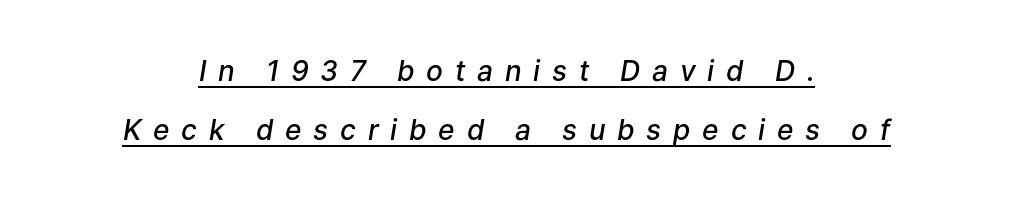
The rendering uses natural spacing where letterforms have individual widths. A somewhat darkened texture: the type is semibold rather than bold. Each line is balanced around a shared central axis. This block would shrink considerably if given ordinary leading; it's expanded now.
